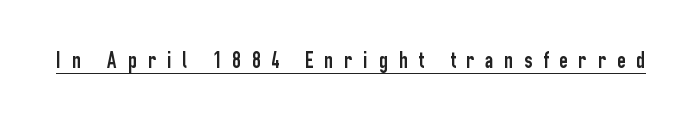
{"italic": "no", "underline": "yes", "letter_spacing": "wide", "letter_spacing_em": 0.48, "glyph_px": 23}
